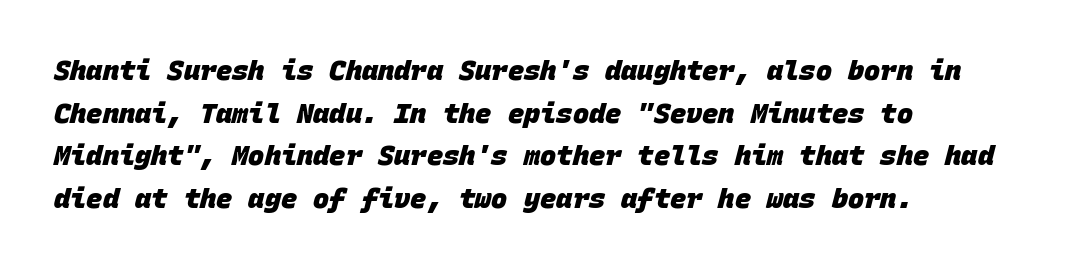
Q: Is the text bold? A: Yes.
Q: Is the text underlined? A: No.
Q: How is the paragraph aligned? A: Left-aligned.
Q: Is the spacing between letters normal or unusually wide? A: Normal.
Q: Is the spacing between lines tight, normal or loose? A: Normal.
